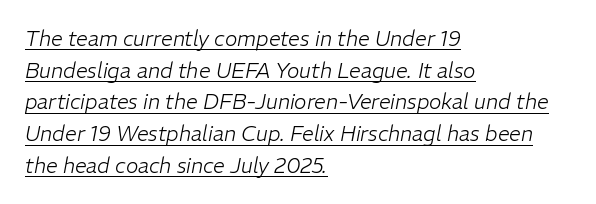
The image shows 21 px text type, italic (leaning right); set left-aligned, normal line spacing (1.51x), normal letter spacing, underlined.
